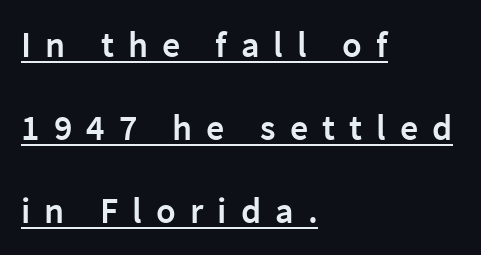
Q: Is the text bold? A: Semi-bold.
Q: Is the text italic (slanted)? A: No, it is upright.
Q: Is the typeface a serif or a sans-serif typeface? A: Sans-serif.
Q: Is the text underlined? A: Yes.
Q: How is the paragraph aligned? A: Left-aligned.
Q: Is the spacing between letters normal or unusually wide? A: Unusually wide.
Q: Is the spacing between lines tight, normal or loose? A: Loose.
Q: Width (condensed, normal, or wide)? A: Normal.
Q: Stroke contrast? A: Low.
Q: x-height? A: Medium.
Q: Monospaced? A: No.
